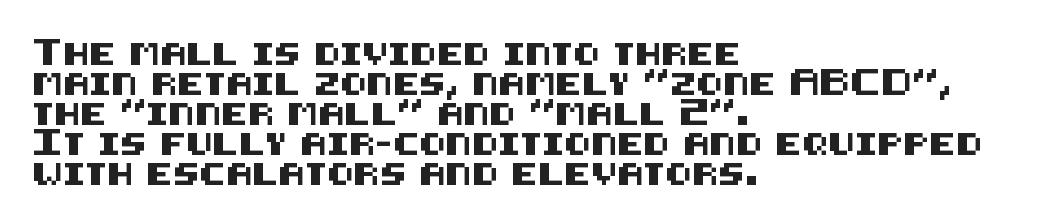
Decoration check: the copy has no underline. A roman cut, with each character standing at attention. The line-height multiplier appears to be the usual default. In CSS terms this would be text-align: left. Words appear dense and cohesive because spacing is normal.
